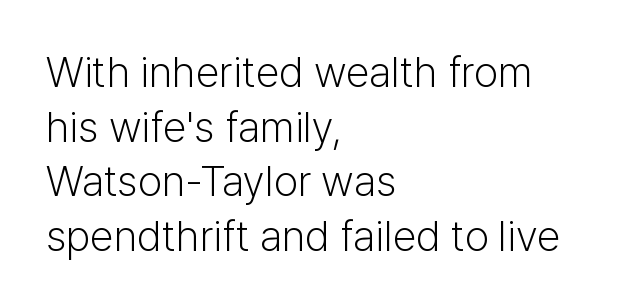
A classic flush-left, rag-right setting is used for this passage. Underline: absent. Stem width sits at or under what a default text font uses. Each letter keeps its own natural width here, so spacing adapts to shape. Serifs: no, the terminals of the letterforms are clean. One glance says typical: line gaps are just what's usual.
